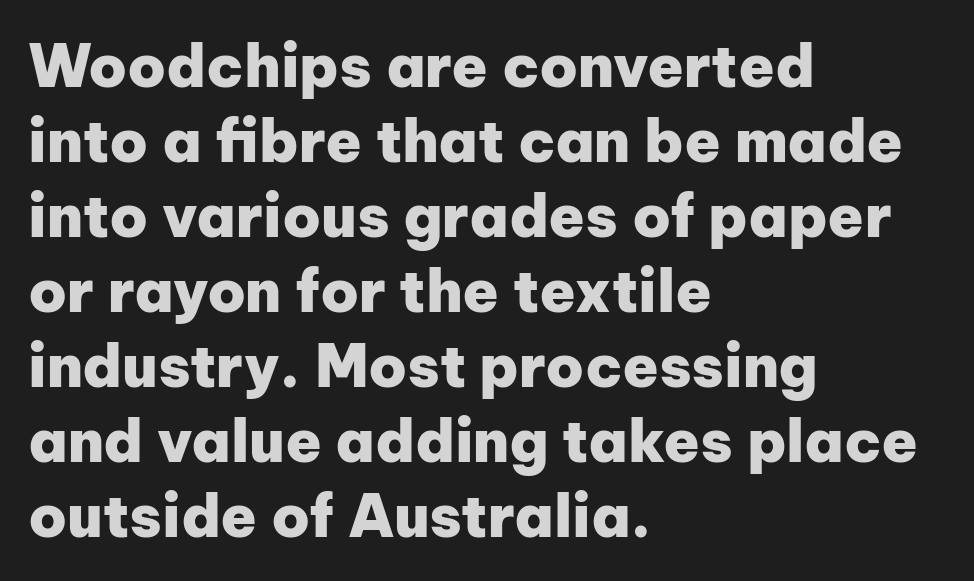
{"serif": "no", "italic": "no", "bold": "yes", "weight": "heavy", "width": "normal", "stroke_contrast": "low", "x_height": "medium", "monospaced": "no", "underline": "no", "align": "left", "line_spacing": "normal", "line_spacing_ratio": 1.27, "letter_spacing": "normal", "letter_spacing_em": 0.0, "glyph_px": 59}
